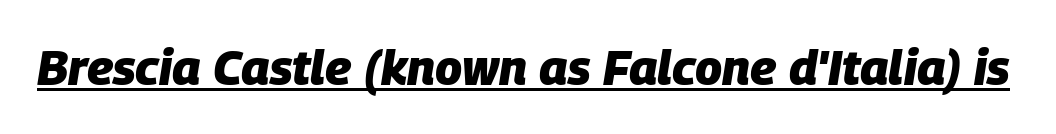
Strong, thick strokes mark this as bold type. How are the letters spaced? Ordinarily, with no added tracking. A typesetter would call this proportional, since set widths differ per character. This is underlined copy, the kind a proofreader might mark for attention. Compared with ordinary roman type, these characters are visibly tilted.
